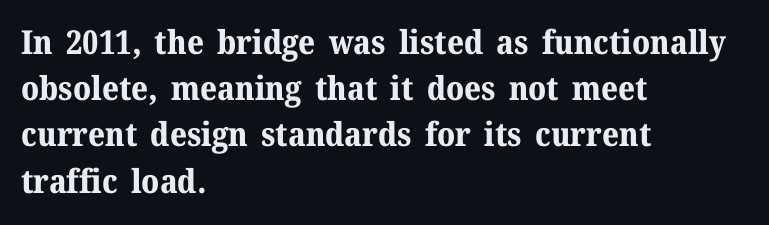
{"serif": "yes", "italic": "no", "bold": "yes", "weight": "bold", "width": "normal", "stroke_contrast": "medium", "x_height": "medium", "monospaced": "no", "underline": "no", "align": "left", "line_spacing": "normal", "line_spacing_ratio": 1.4, "letter_spacing": "normal", "letter_spacing_em": 0.0, "glyph_px": 33}
